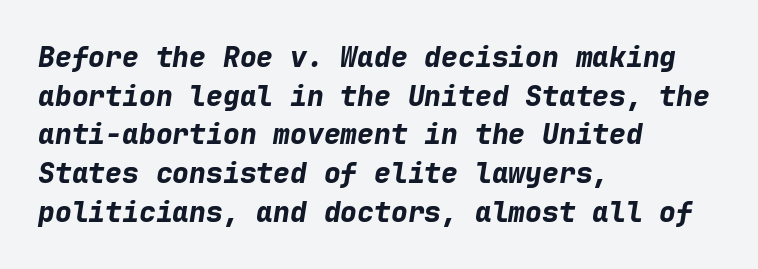
Looking at the ascenders, they clearly lean. Casual observation: everything's shoved over to the left. Is the letter spacing exaggerated? No — it looks like the ordinary default. Is the type bold? Yes — the strokes are clearly thick and heavy. A clean baseline with only descenders dipping below it.
